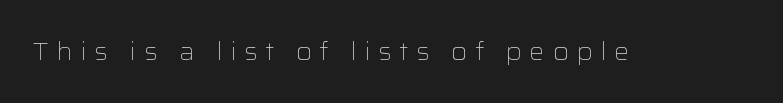
Q: Is the text bold? A: No.
Q: Is the text italic (slanted)? A: No, it is upright.
Q: Is the text underlined? A: No.
Q: Is the spacing between letters normal or unusually wide? A: Unusually wide.
